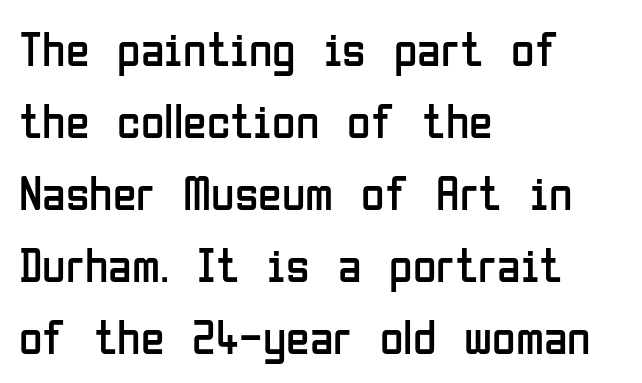
{"serif": "no", "italic": "no", "bold": "no", "weight": "regular", "width": "condensed", "stroke_contrast": "low", "x_height": "medium", "monospaced": "no", "underline": "no", "align": "left", "line_spacing": "normal", "line_spacing_ratio": 1.5, "letter_spacing": "normal", "letter_spacing_em": 0.0, "glyph_px": 48}
